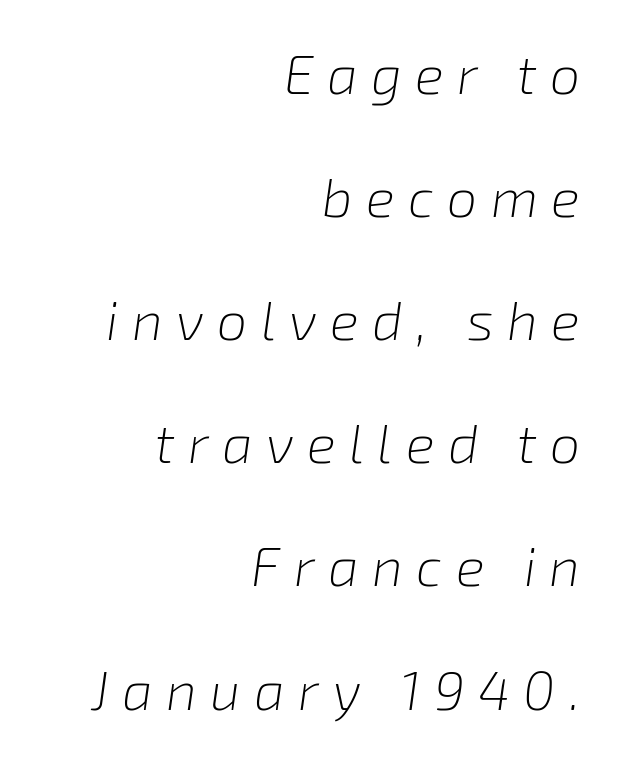
Descenders are the only things crossing below the line. This sample trades compactness for vertical openness between lines. Inter-character spacing is expanded well beyond the font's built-in metrics. Character widths vary here, with narrow letters taking less room than wide ones.
